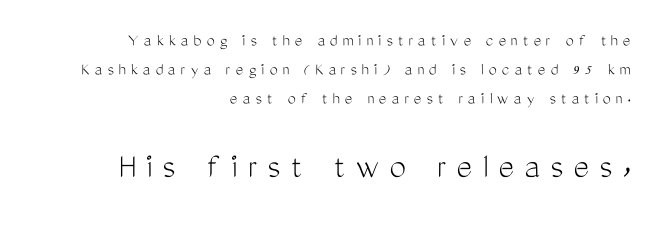
The line-height multiplier appears to be the usual default. Posture: straight, roman, zero tilt. The rendering enlarges the type as you move from the upper chunk to the lower. Reading down the block, your eye finds every line finishing at a fixed right position.
